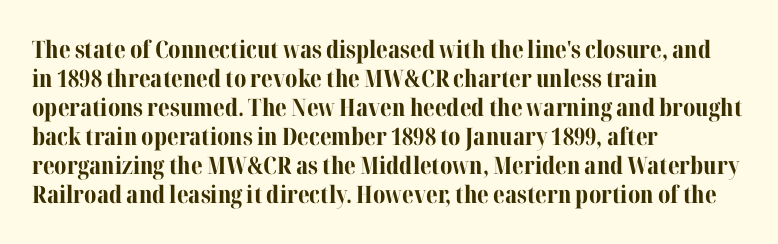
The image shows 24 px bold type, upright; set left-aligned, line spacing 1.21x, normal letter spacing, not underlined.
